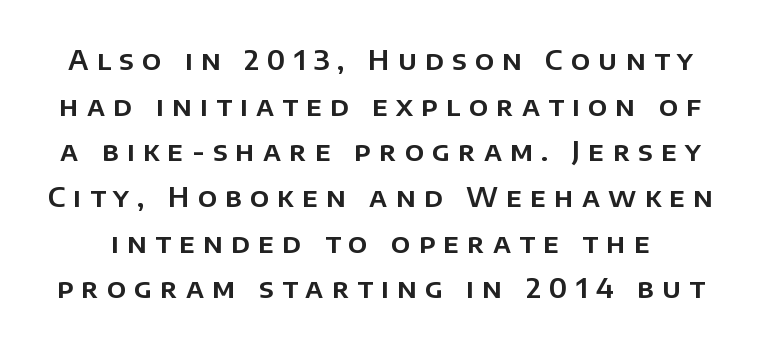
Q: Is the text italic (slanted)? A: No, it is upright.
Q: Is the text underlined? A: No.
Q: Is the spacing between letters normal or unusually wide? A: Unusually wide.
Q: Is the spacing between lines tight, normal or loose? A: Normal.
